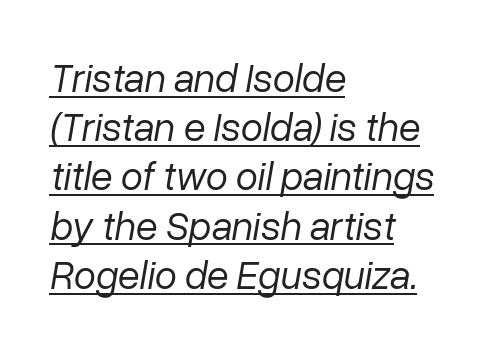
Is this a fixed-width face? No — the glyphs have proportional, varying widths. Descenders here cross a horizontal rule under the line. The tracking reads as untouched default to a designer's eye. These lines were composed using italics. Stems here are at most as thick as an everyday book face. Each line starts at the same left margin while the right side varies.
